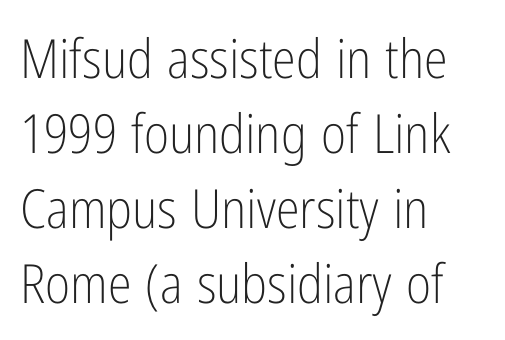
If you measured baseline to baseline, you'd find a middling distance. The cut favours lightness, reaching ordinary text weight at its darkest. A student would call this left alignment; a typographer would say flush left, rag right. Check the space under the baseline: it is left empty.
